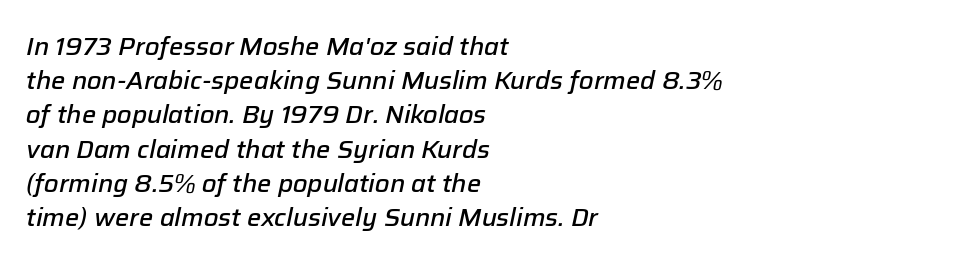
The image shows 25 px text type, italic (leaning right); set left-aligned, normal line spacing (1.37x), normal letter spacing, not underlined.
